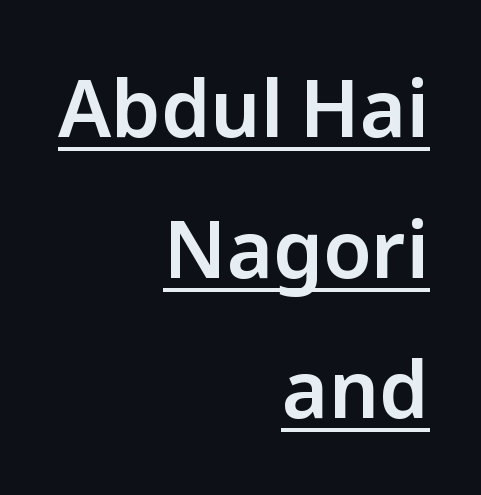
{"serif": "no", "italic": "no", "width": "normal", "stroke_contrast": "low", "x_height": "medium", "monospaced": "no", "underline": "yes", "align": "right", "line_spacing_ratio": 1.78, "letter_spacing": "normal", "letter_spacing_em": 0.0, "glyph_px": 79}
